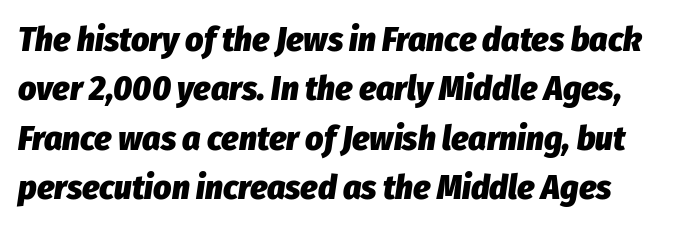
{"italic": "yes", "lean": "right", "slant_degrees": 8, "bold": "yes", "weight": "heavy", "width": "condensed", "stroke_contrast": "low", "x_height": "medium", "monospaced": "no", "underline": "no", "line_spacing": "normal", "line_spacing_ratio": 1.41, "letter_spacing": "normal", "letter_spacing_em": 0.0, "glyph_px": 35}
